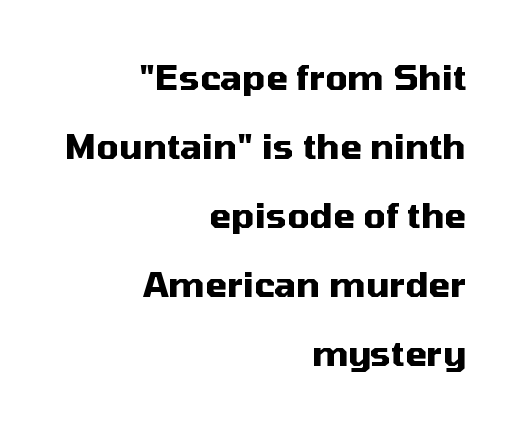
What stands out about the letter spacing? Nothing — it is the standard amount. Interline gaps are noticeably wide in this sample. Heavy, bold letterforms. Nothing sits at the stroke ends, so this counts as sans-serif.
